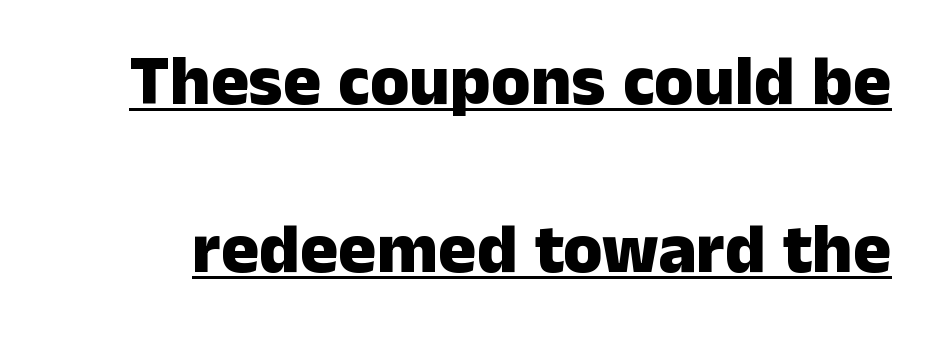
Q: Is the text bold? A: Yes.
Q: Is the text italic (slanted)? A: No, it is upright.
Q: Is the typeface a serif or a sans-serif typeface? A: Sans-serif.
Q: Is the text underlined? A: Yes.
Q: Is the spacing between letters normal or unusually wide? A: Normal.
Q: Is the spacing between lines tight, normal or loose? A: Loose.
Q: Width (condensed, normal, or wide)? A: Normal.
Q: Stroke contrast? A: Low.
Q: x-height? A: Medium.
Q: Monospaced? A: No.
